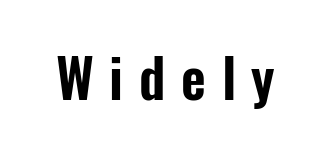
The rendering uses natural spacing where letterforms have individual widths. Ascenders rise straight up at ninety degrees. Descenders hang freely into open space. Nothing sits at the stroke ends, so this counts as sans-serif.
